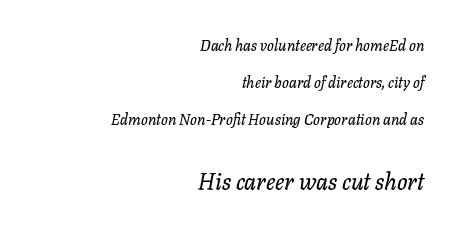
{"italic": "yes", "lean": "right", "slant_degrees": 11, "underline": "no", "align": "right", "line_spacing": "loose", "line_spacing_ratio": 2.46, "letter_spacing": "normal", "letter_spacing_em": 0.0, "larger_block": "second", "size_ratio": 1.53, "glyph_px": 23}
